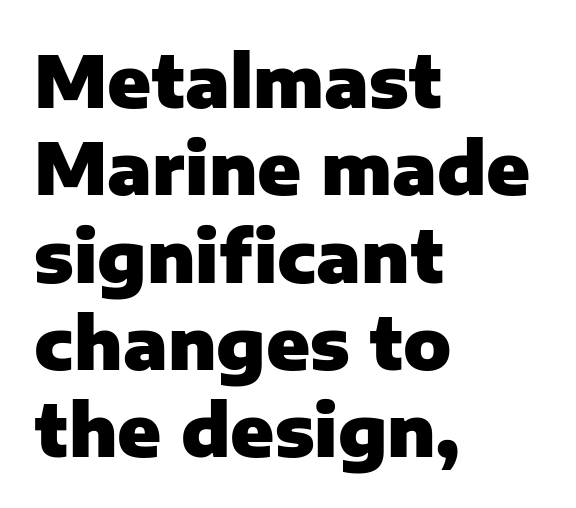
{"serif": "no", "italic": "no", "bold": "yes", "weight": "heavy", "width": "normal", "stroke_contrast": "low", "x_height": "medium", "monospaced": "no", "underline": "no", "align": "left", "line_spacing_ratio": 1.23, "letter_spacing": "normal", "letter_spacing_em": 0.0, "glyph_px": 71}
